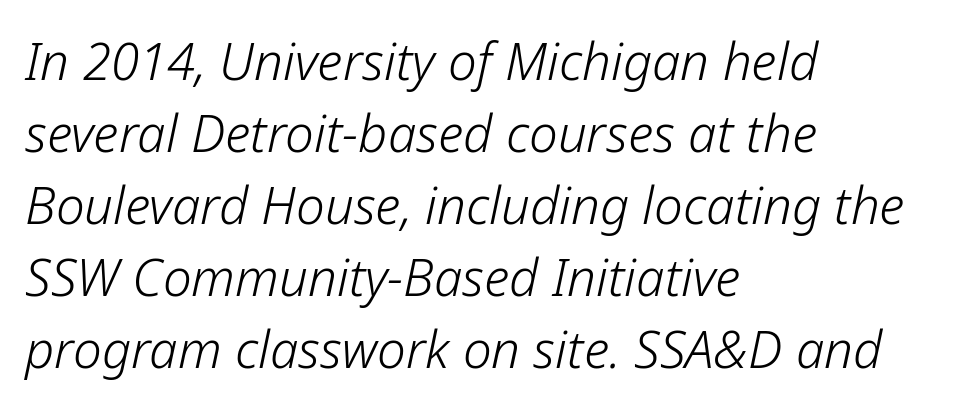
Regular leading. This rendering leaves character spacing at its baseline value. Note the varied advance widths — an 'i' is clearly narrower than an 'm'. You can tell it's italic because the verticals aren't actually vertical.
